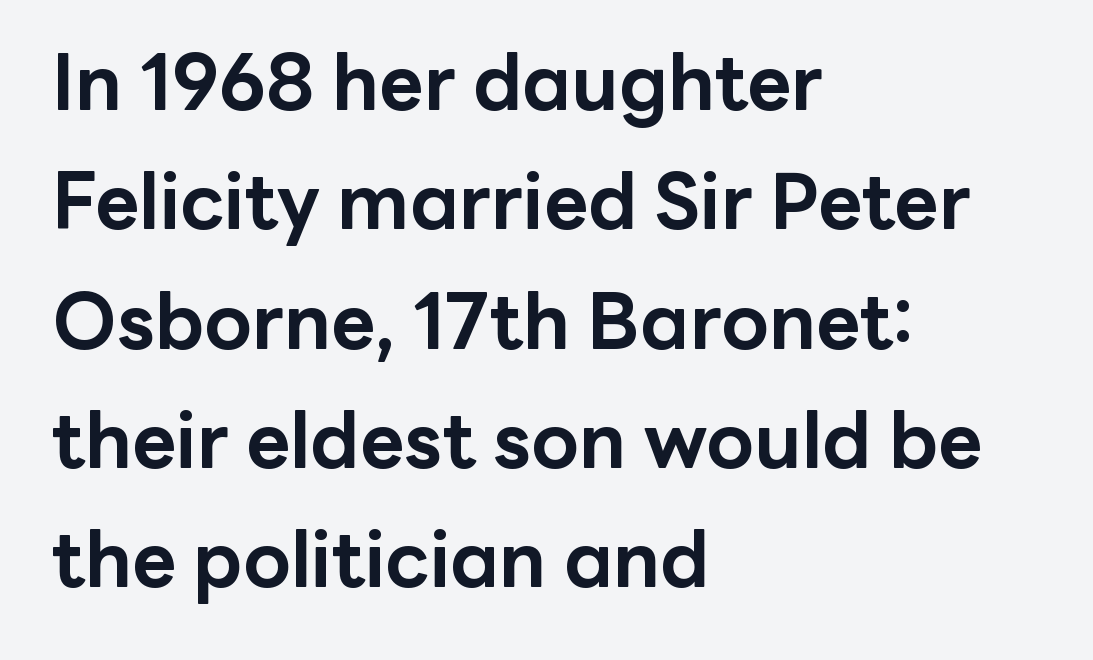
The image shows 77 px bold sans-serif type, upright; set left-aligned, normal line spacing (1.55x), normal letter spacing, not underlined; low stroke contrast and a medium x-height.
